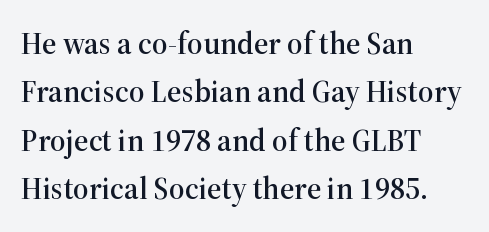
Q: Is the text italic (slanted)? A: No, it is upright.
Q: Is the typeface a serif or a sans-serif typeface? A: Serif.
Q: Is the text underlined? A: No.
Q: How is the paragraph aligned? A: Left-aligned.
Q: Is the spacing between letters normal or unusually wide? A: Normal.
Q: Is the spacing between lines tight, normal or loose? A: Normal.
Q: Width (condensed, normal, or wide)? A: Normal.
Q: Stroke contrast? A: High.
Q: x-height? A: Medium.
Q: Monospaced? A: No.
